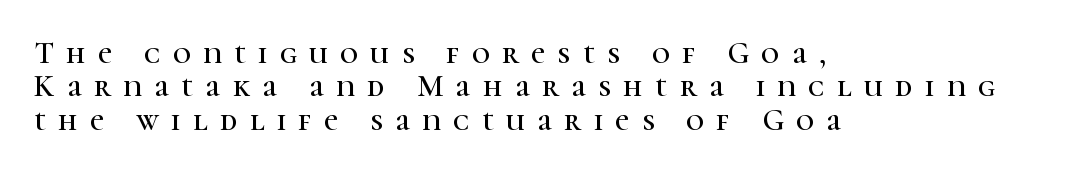
Q: Is the text italic (slanted)? A: No, it is upright.
Q: Is the typeface a serif or a sans-serif typeface? A: Serif.
Q: Is the text underlined? A: No.
Q: How is the paragraph aligned? A: Left-aligned.
Q: Is the spacing between letters normal or unusually wide? A: Unusually wide.
Q: Is the spacing between lines tight, normal or loose? A: Tight.
Q: Width (condensed, normal, or wide)? A: Normal.
Q: Stroke contrast? A: High.
Q: x-height? A: Medium.
Q: Monospaced? A: No.
